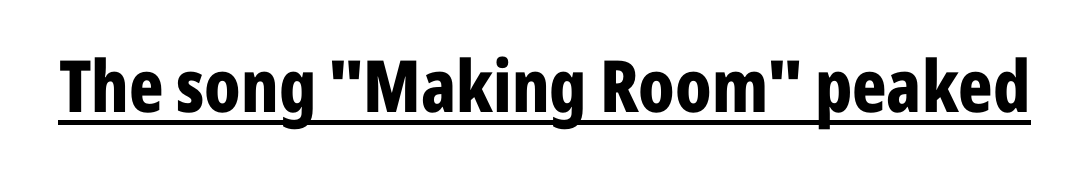
Q: Is the text bold? A: Yes.
Q: Is the text italic (slanted)? A: No, it is upright.
Q: Is the typeface a serif or a sans-serif typeface? A: Sans-serif.
Q: Is the text underlined? A: Yes.
Q: Is the spacing between letters normal or unusually wide? A: Normal.
Q: Width (condensed, normal, or wide)? A: Condensed.
Q: Stroke contrast? A: Low.
Q: x-height? A: Medium.
Q: Monospaced? A: No.
